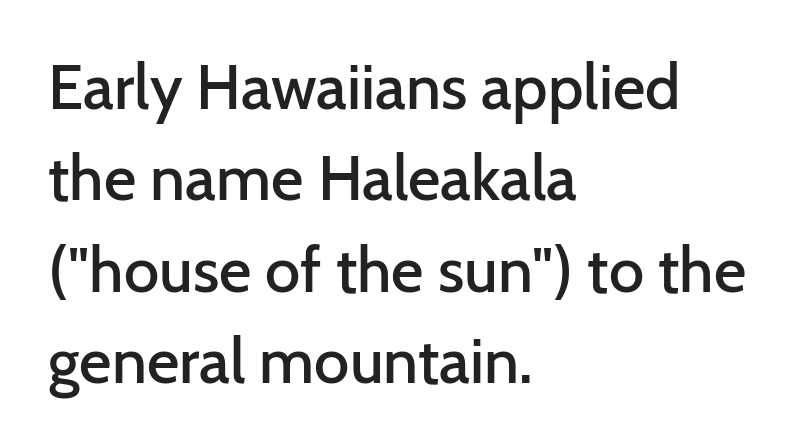
{"serif": "no", "italic": "no", "bold": "semi", "weight": "semibold", "width": "normal", "stroke_contrast": "low", "x_height": "medium", "monospaced": "no", "underline": "no", "align": "left", "line_spacing": "normal", "line_spacing_ratio": 1.45, "letter_spacing": "normal", "letter_spacing_em": 0.0, "glyph_px": 63}
